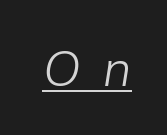
Q: Is the text bold? A: No.
Q: Is the text italic (slanted)? A: Yes, it leans right by about 9 degrees.
Q: Is the text underlined? A: Yes.
Q: Is the spacing between letters normal or unusually wide? A: Unusually wide.
Q: Width (condensed, normal, or wide)? A: Normal.
Q: Stroke contrast? A: Low.
Q: x-height? A: Medium.
Q: Monospaced? A: No.
